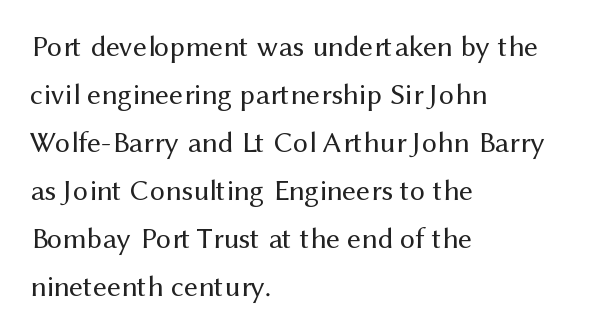
Left-aligned paragraph, ragged on the right. Posture: vertical. Nothing unusual about the tracking: characters are spaced as the font intends. Descenders hang freely into open space.
